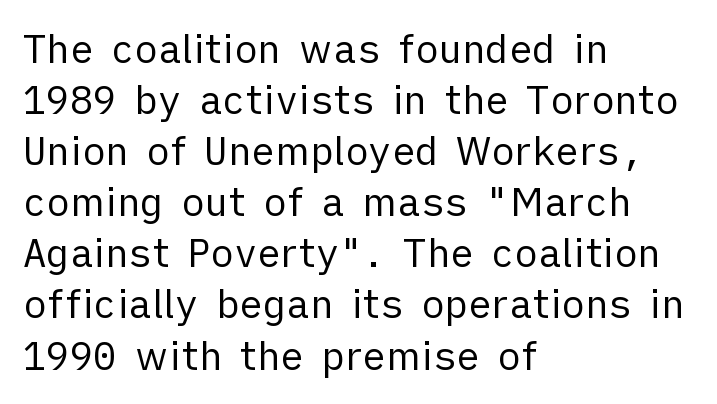
Q: Is the text bold? A: No.
Q: Is the text italic (slanted)? A: No, it is upright.
Q: Is the typeface a serif or a sans-serif typeface? A: Sans-serif.
Q: Is the text underlined? A: No.
Q: How is the paragraph aligned? A: Left-aligned.
Q: Is the spacing between letters normal or unusually wide? A: Normal.
Q: Is the spacing between lines tight, normal or loose? A: Normal.
Q: Width (condensed, normal, or wide)? A: Normal.
Q: Stroke contrast? A: Low.
Q: x-height? A: Medium.
Q: Monospaced? A: No.
